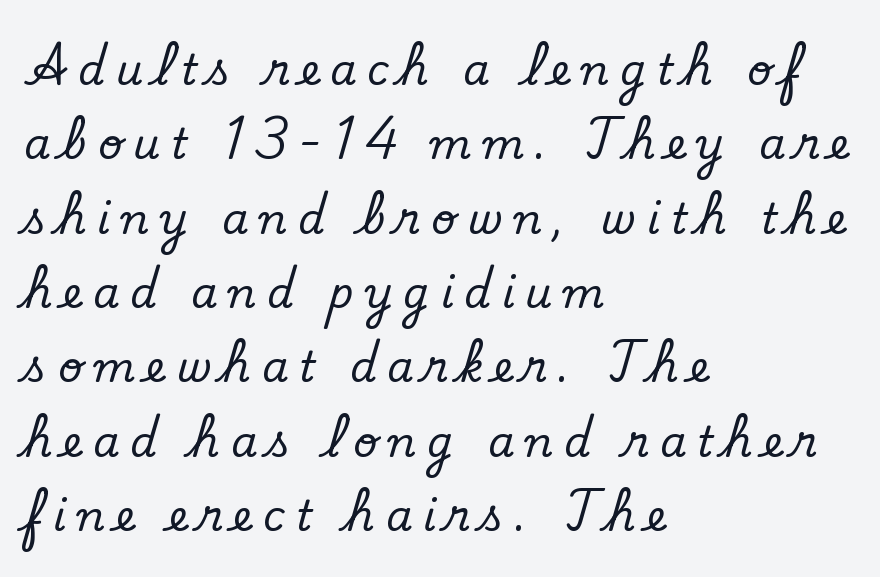
{"serif": "yes", "width": "normal", "stroke_contrast": "low", "x_height": "small", "monospaced": "no", "underline": "no", "align": "left", "line_spacing_ratio": 1.77, "letter_spacing": "wide", "letter_spacing_em": 0.26, "glyph_px": 42}
